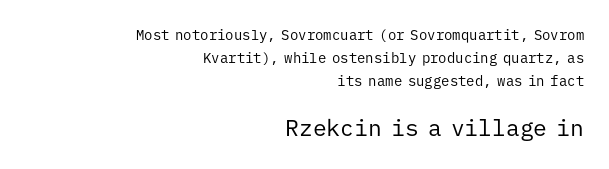
{"italic": "no", "bold": "no", "underline": "no", "align": "right", "line_spacing": "normal", "line_spacing_ratio": 1.64, "letter_spacing": "normal", "letter_spacing_em": 0.0, "larger_block": "second", "size_ratio": 1.64, "glyph_px": 23}
